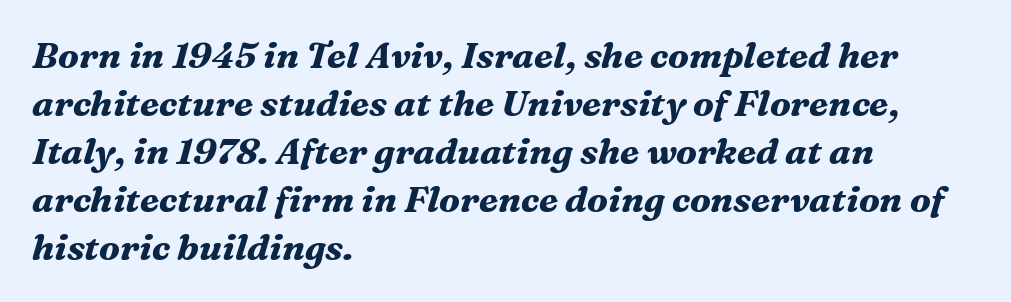
Nobody drew a line under any word here. Short note: letters normally spaced. This sample has the flowing, uneven cadence of proportional lettering. Compared with typical paragraphs, the rows here are spaced about the same.
